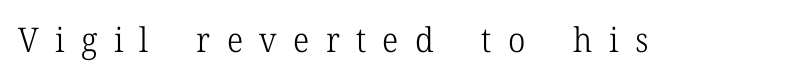
{"serif": "yes", "italic": "no", "bold": "no", "weight": "light", "width": "normal", "stroke_contrast": "low", "x_height": "medium", "monospaced": "no", "underline": "no", "letter_spacing": "wide", "letter_spacing_em": 0.48, "glyph_px": 34}
